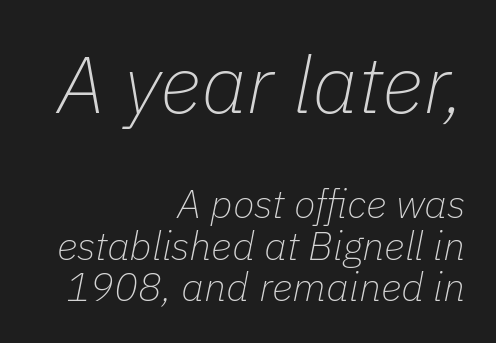
{"italic": "yes", "lean": "right", "slant_degrees": 11, "bold": "no", "weight": "thin", "width": "normal", "stroke_contrast": "low", "x_height": "medium", "monospaced": "no", "underline": "no", "align": "right", "line_spacing": "tight", "line_spacing_ratio": 1.03, "letter_spacing": "normal", "letter_spacing_em": 0.0, "larger_block": "first", "size_ratio": 2.0, "glyph_px": 80}
